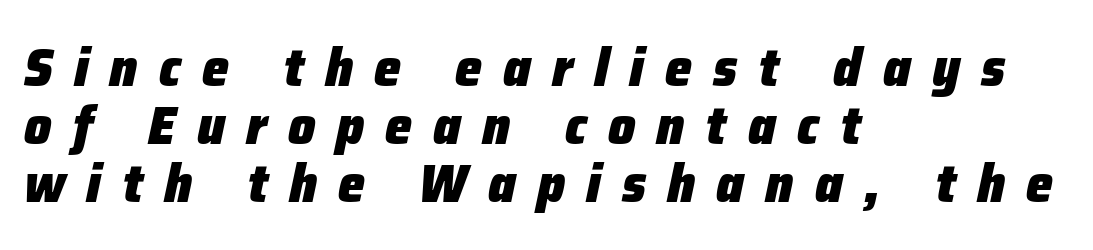
{"italic": "yes", "lean": "right", "slant_degrees": 12, "bold": "yes", "weight": "heavy", "width": "normal", "stroke_contrast": "low", "x_height": "medium", "monospaced": "no", "underline": "no", "align": "left", "line_spacing": "tight", "line_spacing_ratio": 1.07, "letter_spacing": "wide", "letter_spacing_em": 0.39, "glyph_px": 54}
